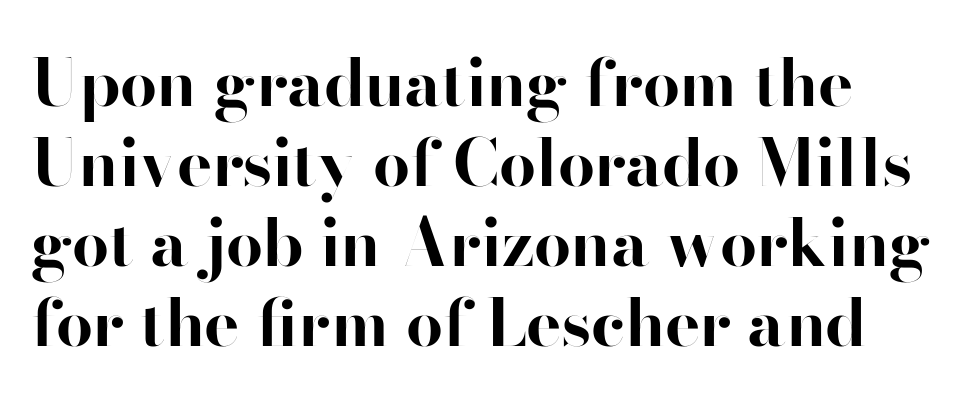
Q: Is the text bold? A: Yes.
Q: Is the text italic (slanted)? A: No, it is upright.
Q: Is the typeface a serif or a sans-serif typeface? A: Sans-serif.
Q: Is the text underlined? A: No.
Q: How is the paragraph aligned? A: Left-aligned.
Q: Is the spacing between letters normal or unusually wide? A: Normal.
Q: Width (condensed, normal, or wide)? A: Normal.
Q: Stroke contrast? A: High.
Q: x-height? A: Small.
Q: Monospaced? A: No.
